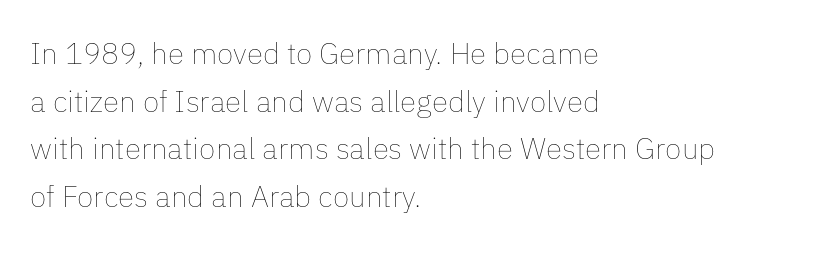
The image shows 30 px thin type, upright; set left-aligned, normal line spacing (1.59x), normal letter spacing, not underlined; low stroke contrast and a medium x-height.
